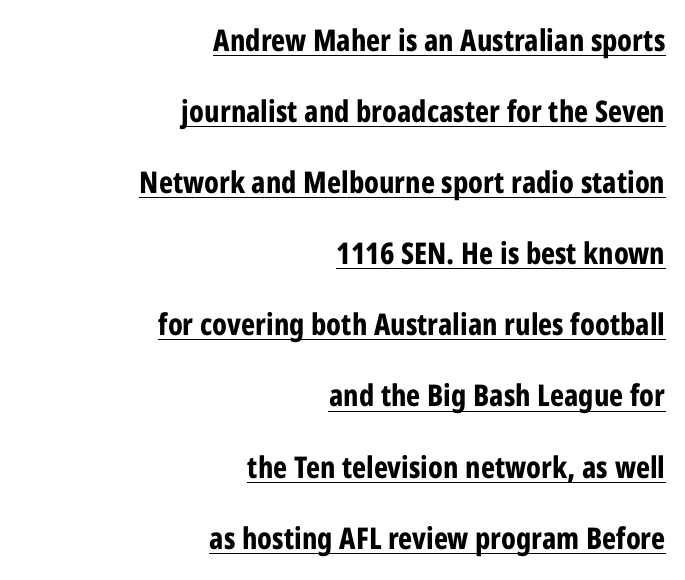
{"serif": "no", "italic": "no", "bold": "yes", "weight": "bold", "width": "condensed", "stroke_contrast": "low", "x_height": "large", "monospaced": "no", "underline": "yes", "align": "right", "line_spacing": "loose", "line_spacing_ratio": 2.37, "letter_spacing": "normal", "letter_spacing_em": 0.0, "glyph_px": 30}
